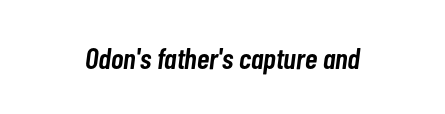
The image shows 30 px semibold, condensed type, italic (leaning right); set normal letter spacing, not underlined; low stroke contrast and a medium x-height.
